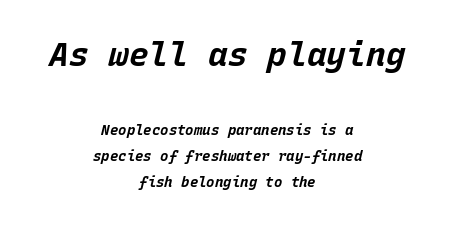
{"italic": "yes", "lean": "right", "slant_degrees": 15, "bold": "yes", "weight": "bold", "width": "normal", "stroke_contrast": "low", "x_height": "large", "monospaced": "yes", "underline": "no", "align": "center", "line_spacing_ratio": 1.85, "letter_spacing": "normal", "letter_spacing_em": 0.0, "larger_block": "first", "size_ratio": 2.36, "glyph_px": 33}
